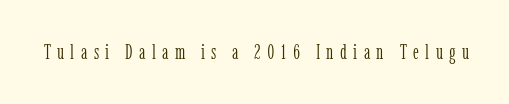
{"italic": "no", "bold": "no", "underline": "no", "letter_spacing": "wide", "letter_spacing_em": 0.32, "glyph_px": 20}
